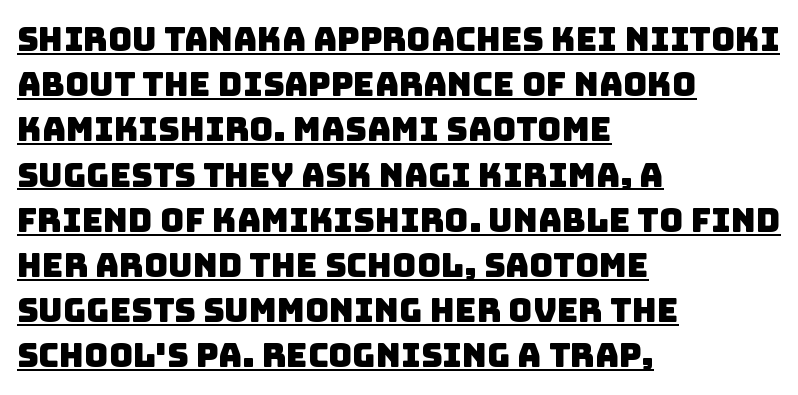
Q: Is the typeface a serif or a sans-serif typeface? A: Sans-serif.
Q: Is the text underlined? A: Yes.
Q: How is the paragraph aligned? A: Left-aligned.
Q: Is the spacing between letters normal or unusually wide? A: Normal.
Q: Is the spacing between lines tight, normal or loose? A: Normal.
Q: Width (condensed, normal, or wide)? A: Normal.
Q: Stroke contrast? A: Low.
Q: x-height? A: Large.
Q: Monospaced? A: No.
